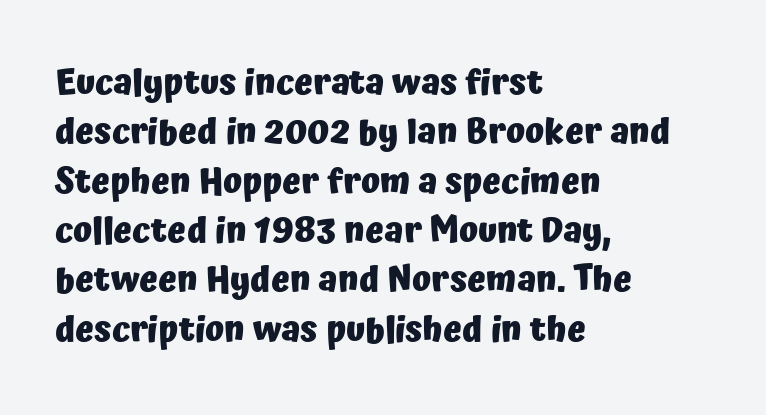
{"serif": "no", "italic": "no", "bold": "yes", "weight": "heavy", "width": "normal", "stroke_contrast": "low", "x_height": "medium", "monospaced": "no", "underline": "no", "align": "left", "line_spacing": "normal", "line_spacing_ratio": 1.41, "letter_spacing": "normal", "letter_spacing_em": 0.0, "glyph_px": 35}
